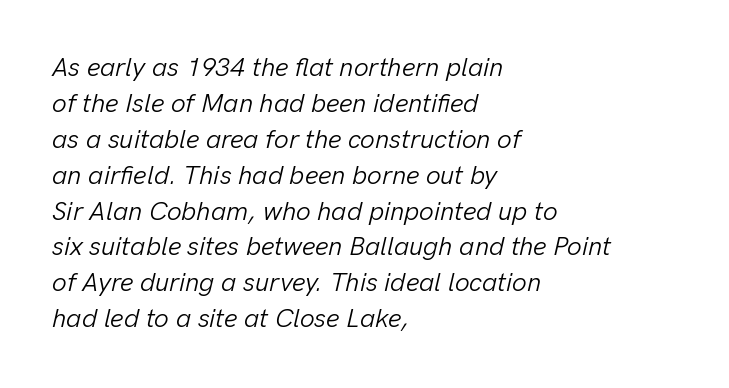
The image shows 26 px text type, italic (leaning right); set left-aligned, normal line spacing (1.38x), normal letter spacing, not underlined.
